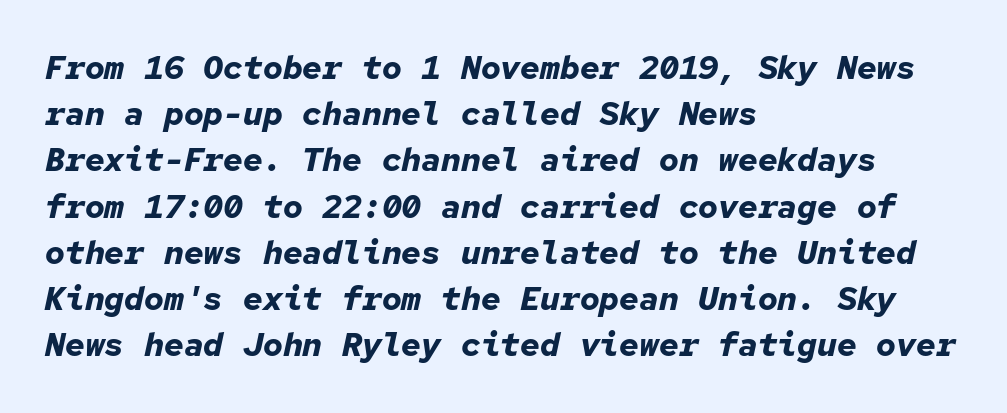
The image shows 33 px bold type, italic (leaning right), monospaced; set left-aligned, normal line spacing (1.4x), normal letter spacing, not underlined; low stroke contrast and a medium x-height.
